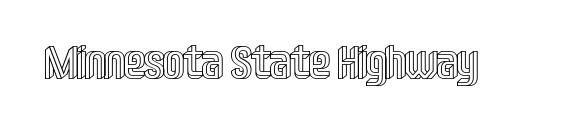
{"italic": "no", "width": "condensed", "x_height": "large", "monospaced": "no", "underline": "no", "letter_spacing": "normal", "letter_spacing_em": 0.0, "glyph_px": 46}
